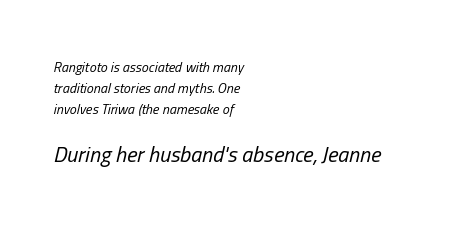
Q: Is the text bold? A: No.
Q: Is the text italic (slanted)? A: Yes, it leans right by about 13 degrees.
Q: Is the text underlined? A: No.
Q: How is the paragraph aligned? A: Left-aligned.
Q: Is the spacing between letters normal or unusually wide? A: Normal.
Q: Is the spacing between lines tight, normal or loose? A: Normal.
Q: Which block of text is set in a larger size, the first (top) or the second (bottom)? A: The second (bottom) one.
